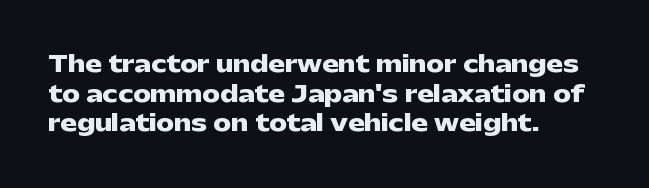
The image shows 22 px bold type, upright; set left-aligned, normal line spacing (1.35x), normal letter spacing, not underlined.
